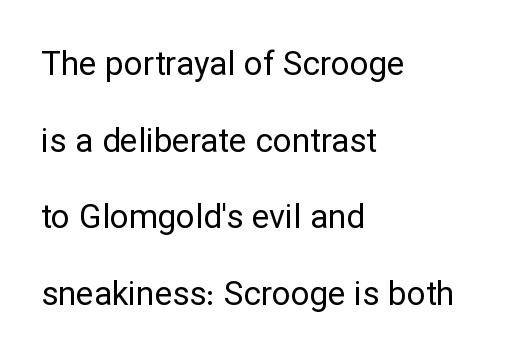
The image shows 33 px regular-weight sans-serif type, upright; set left-aligned, loose line spacing (2.32x), normal letter spacing, not underlined; low stroke contrast and a medium x-height.
